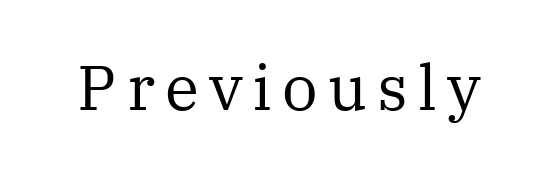
Q: Is the text bold? A: No.
Q: Is the text italic (slanted)? A: No, it is upright.
Q: Is the typeface a serif or a sans-serif typeface? A: Serif.
Q: Is the text underlined? A: No.
Q: Width (condensed, normal, or wide)? A: Normal.
Q: Stroke contrast? A: Medium.
Q: x-height? A: Medium.
Q: Monospaced? A: No.
